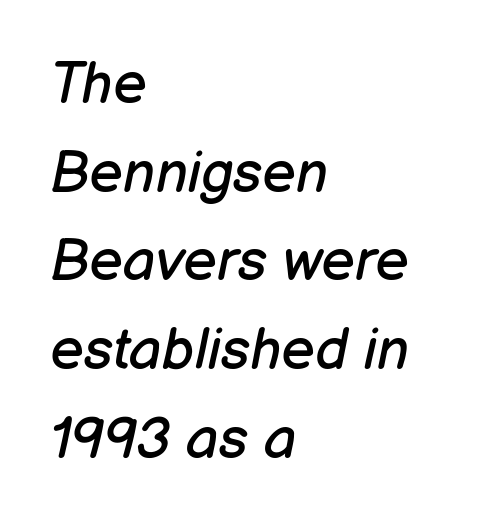
A student would call this left alignment; a typographer would say flush left, rag right. No chunkiness to these letters — they're not bold. Notice how the stems are inclined rather than vertical — that's the hallmark of italics. Observe the ordinary spacing: letters are neighbours, not strangers. A typesetter would call this proportional, since set widths differ per character.
